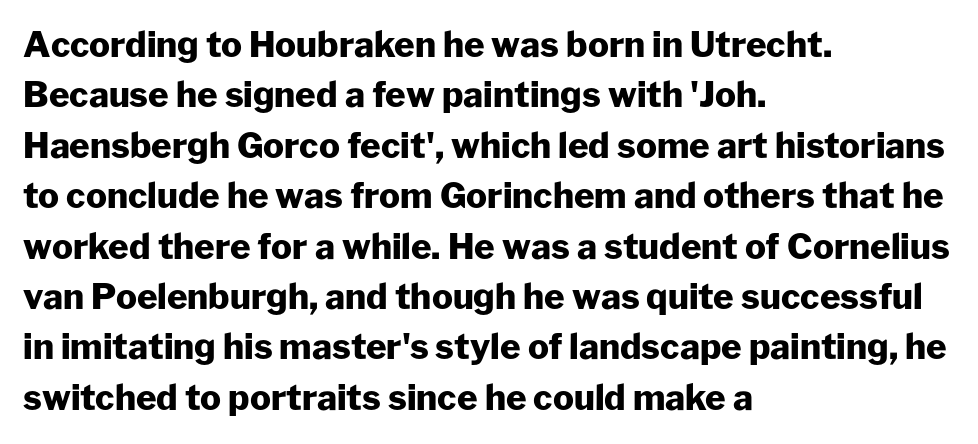
Q: Is the text bold? A: Yes.
Q: Is the text italic (slanted)? A: No, it is upright.
Q: Is the typeface a serif or a sans-serif typeface? A: Sans-serif.
Q: Is the text underlined? A: No.
Q: How is the paragraph aligned? A: Left-aligned.
Q: Is the spacing between letters normal or unusually wide? A: Normal.
Q: Is the spacing between lines tight, normal or loose? A: Normal.
Q: Width (condensed, normal, or wide)? A: Normal.
Q: Stroke contrast? A: Low.
Q: x-height? A: Medium.
Q: Monospaced? A: No.
